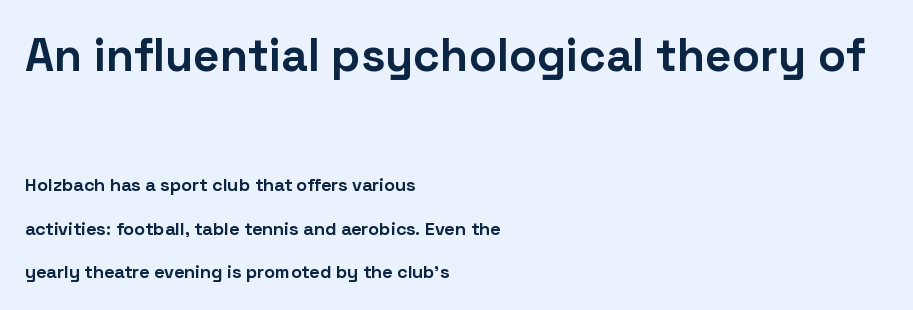
The image shows 46 px bold sans-serif type, upright; set left-aligned, loose line spacing (2.42x), normal letter spacing, not underlined; the first (top) block is 2.56x larger; low stroke contrast and a medium x-height.
